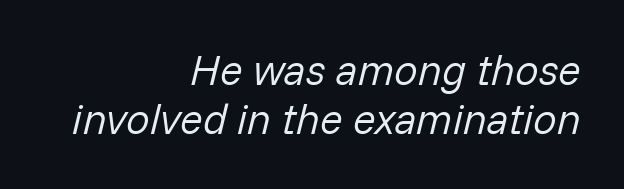
The image shows 42 px regular-weight type, italic (leaning right); set right-aligned, line spacing 1.17x, normal letter spacing, not underlined; low stroke contrast and a medium x-height.
